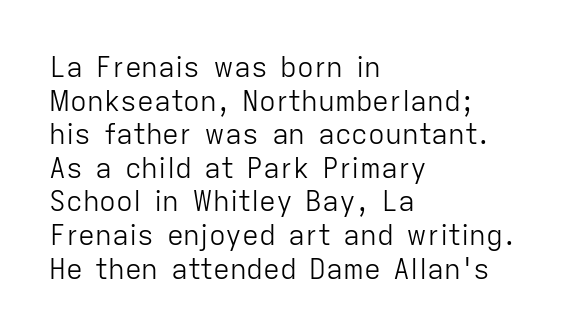
The image shows 28 px light sans-serif type, upright; set left-aligned, line spacing 1.2x, normal letter spacing, not underlined; low stroke contrast and a medium x-height.
